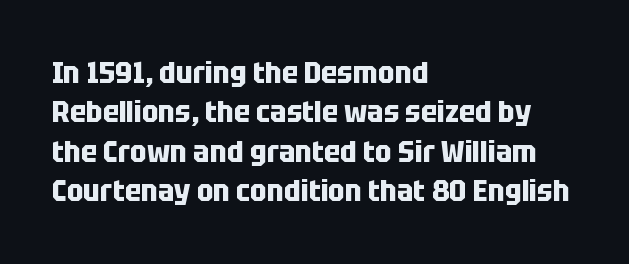
The font family rendered here belongs to the sans-serif group. The paragraph has a hard left edge and a soft right edge. A typesetter would mark this as roman, not italic. Standard letterfit; no display-style spreading of the glyphs. Vertical spacing — default. Compared with an ordinary text face, these strokes are far heavier — a full bold.
